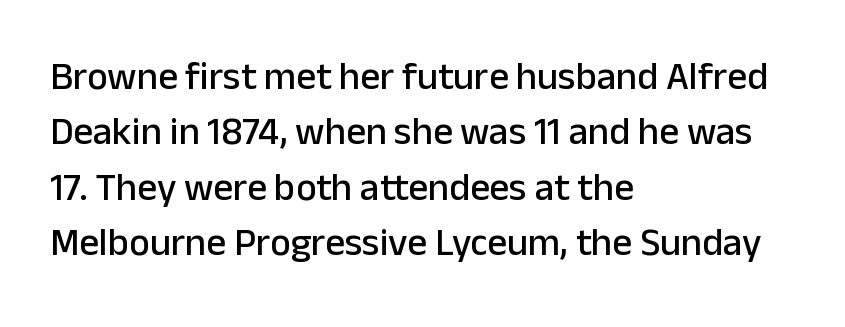
The image shows 39 px sans-serif type, upright; set left-aligned, normal line spacing (1.42x), normal letter spacing, not underlined; low stroke contrast and a medium x-height.
